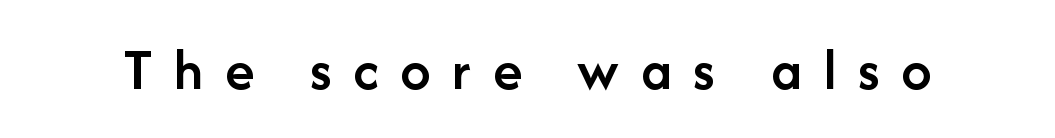
The image shows 60 px semibold sans-serif type, upright; set unusually wide letter spacing (+0.36 em), not underlined; low stroke contrast and a medium x-height.
